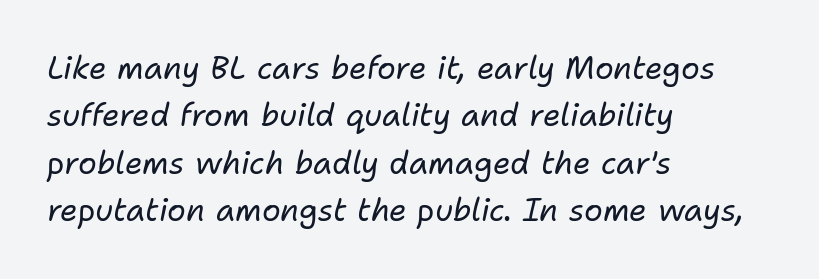
The image shows 31 px regular-weight type, italic (leaning right); set left-aligned, normal line spacing (1.53x), normal letter spacing, not underlined; low stroke contrast and a medium x-height.
